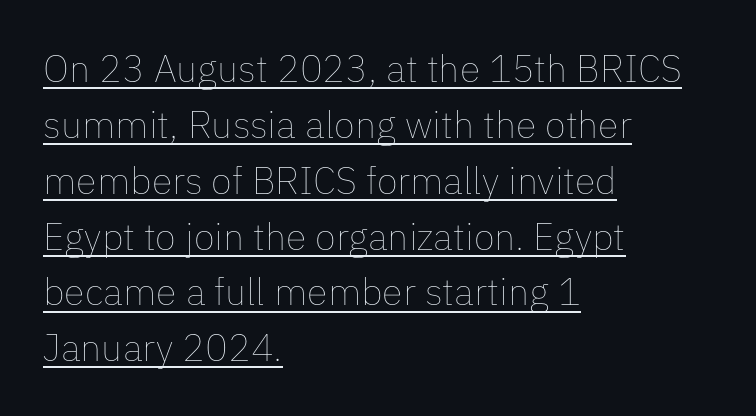
The image shows 38 px thin type, upright; set left-aligned, normal line spacing (1.47x), normal letter spacing, underlined; low stroke contrast and a medium x-height.
